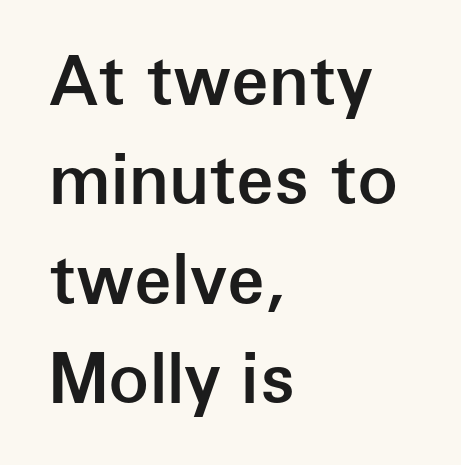
{"serif": "no", "italic": "no", "bold": "semi", "weight": "semibold", "width": "normal", "stroke_contrast": "low", "x_height": "medium", "monospaced": "no", "underline": "no", "align": "left", "line_spacing": "normal", "line_spacing_ratio": 1.46, "letter_spacing": "normal", "letter_spacing_em": 0.0, "glyph_px": 68}
